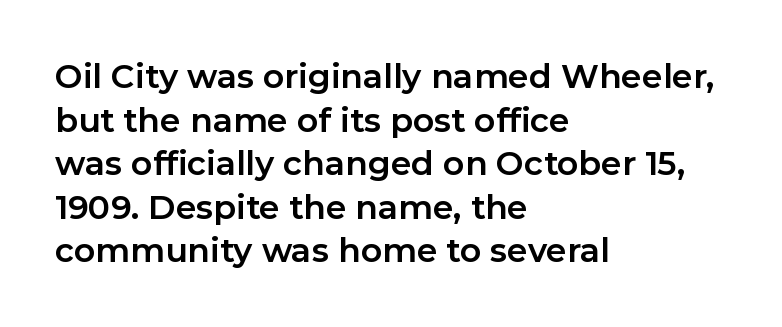
Q: Is the text bold? A: Yes.
Q: Is the text italic (slanted)? A: No, it is upright.
Q: Is the typeface a serif or a sans-serif typeface? A: Sans-serif.
Q: Is the text underlined? A: No.
Q: How is the paragraph aligned? A: Left-aligned.
Q: Is the spacing between letters normal or unusually wide? A: Normal.
Q: Is the spacing between lines tight, normal or loose? A: Normal.
Q: Width (condensed, normal, or wide)? A: Normal.
Q: Stroke contrast? A: Low.
Q: x-height? A: Medium.
Q: Monospaced? A: No.
